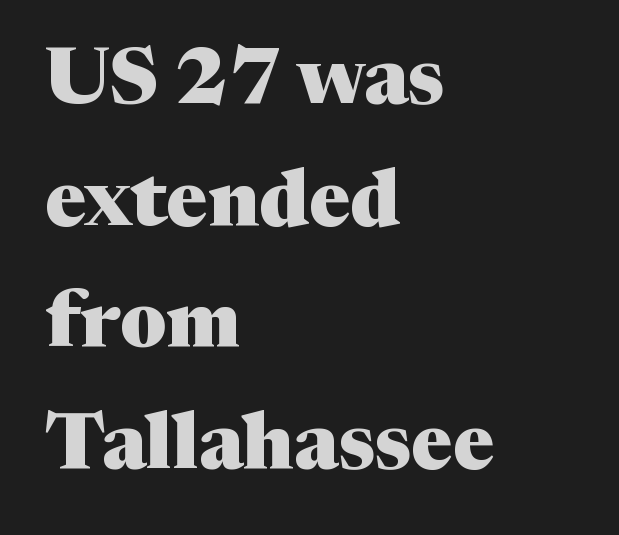
In terms of letterspacing, this is plain default setting. Stroke terminals: seriffed. Students, observe: this is what conventionally led text looks like. Bare-footed words on every line. Designer's note — italics off, roman on.
